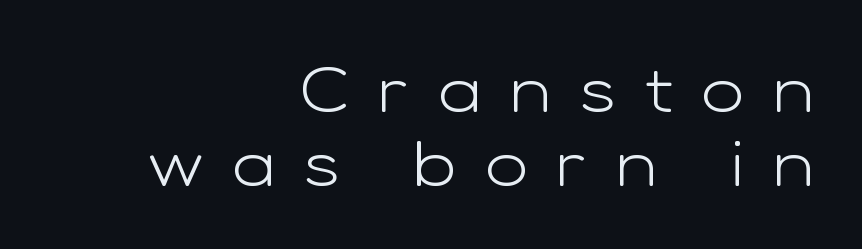
The typesetting does not lean heavy: it is not bold. One-word summary of the alignment: right. You could not count columns in this text — the font is proportionally spaced. This rendering employs a face without finishing strokes, i.e., a sans-serif. The space directly below the letters is spotless.
